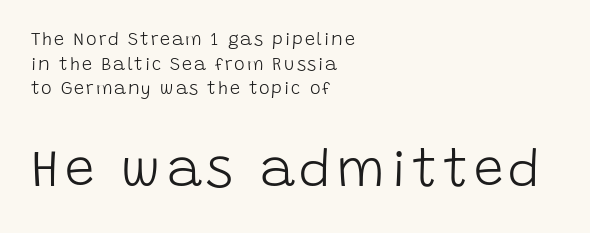
Q: Is the text bold? A: No.
Q: Is the text italic (slanted)? A: No, it is upright.
Q: Is the typeface a serif or a sans-serif typeface? A: Sans-serif.
Q: Is the text underlined? A: No.
Q: How is the paragraph aligned? A: Left-aligned.
Q: Is the spacing between lines tight, normal or loose? A: Normal.
Q: Which block of text is set in a larger size, the first (top) or the second (bottom)? A: The second (bottom) one.
Q: Width (condensed, normal, or wide)? A: Normal.
Q: Stroke contrast? A: Low.
Q: x-height? A: Large.
Q: Monospaced? A: No.
